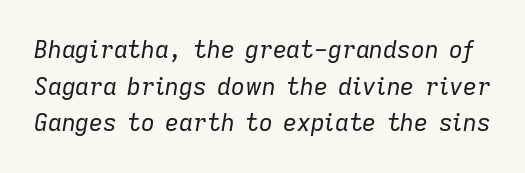
Q: Is the text bold? A: No.
Q: Is the text italic (slanted)? A: Yes, it leans right by about 9 degrees.
Q: Is the text underlined? A: No.
Q: Is the spacing between letters normal or unusually wide? A: Normal.
Q: Is the spacing between lines tight, normal or loose? A: Normal.
